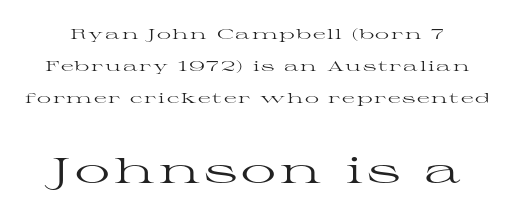
The image shows 35 px regular-weight, wide serif type, upright; set loose line spacing (2.27x), not underlined; the second (bottom) block is 2.5x larger; high stroke contrast and a medium x-height.
